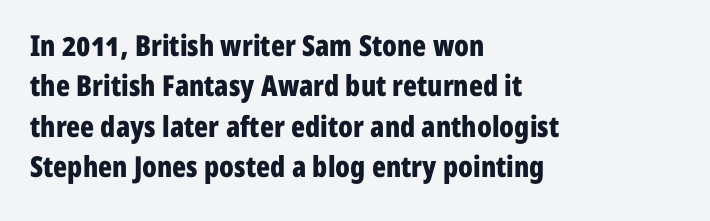
{"serif": "no", "italic": "no", "bold": "yes", "weight": "bold", "width": "condensed", "stroke_contrast": "low", "x_height": "medium", "monospaced": "no", "underline": "no", "align": "left", "line_spacing": "normal", "line_spacing_ratio": 1.39, "letter_spacing": "normal", "letter_spacing_em": 0.0, "glyph_px": 29}
